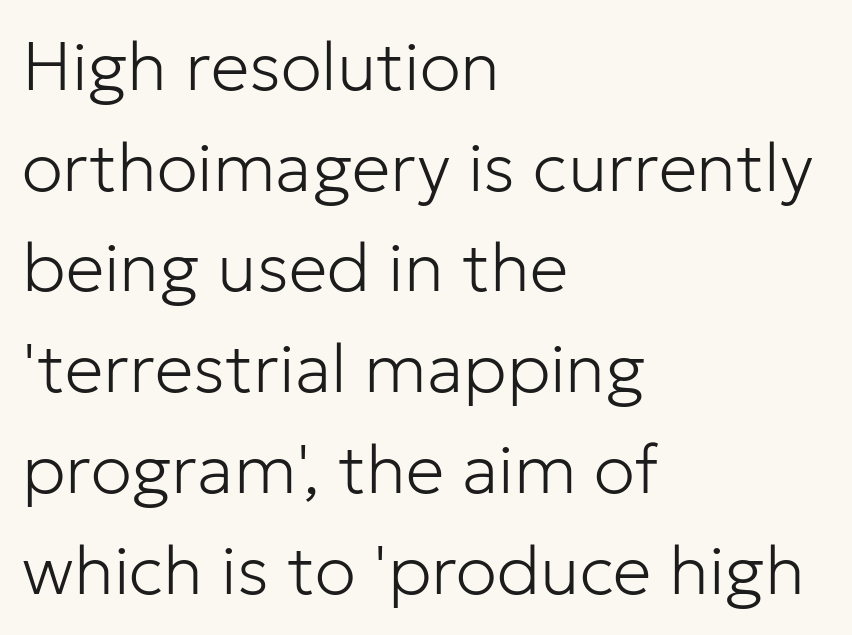
Vertical stems look standard width or narrower in stroke. The letters advance in unequal steps, a hallmark of proportional type. Type without underlining. Style check: upright. Horizontally, the lines are justified to the leading edge only. Each new line begins a customary step beneath the previous one.
